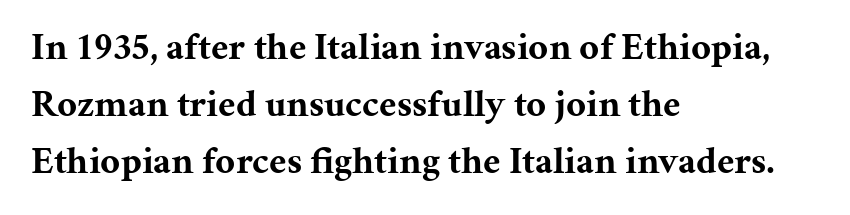
The space beneath each line is pristine and unruled. Is there much room between lines? A standard amount, neither cramped nor airy. Upright lettering throughout. The compositor pushed each line to the left boundary. Does extra space separate the letters? No, they use regular spacing.
